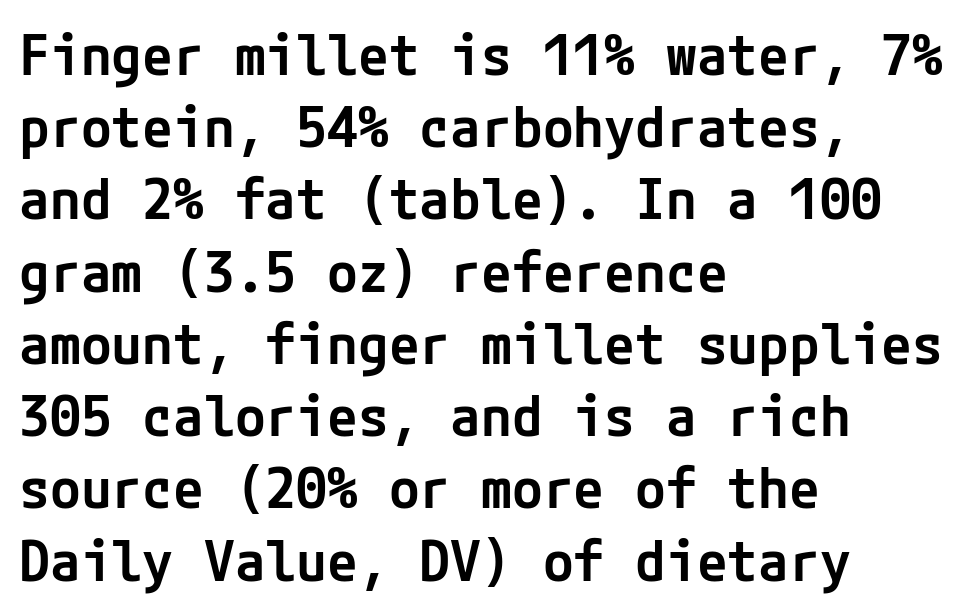
{"serif": "no", "italic": "no", "bold": "semi", "weight": "semibold", "width": "normal", "stroke_contrast": "low", "x_height": "medium", "underline": "no", "align": "left", "line_spacing": "normal", "line_spacing_ratio": 1.29, "letter_spacing": "normal", "letter_spacing_em": 0.0, "glyph_px": 56}
